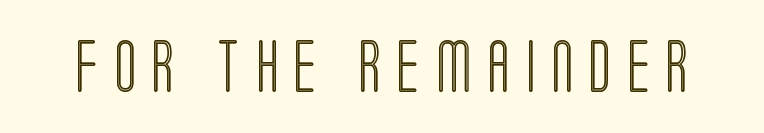
Look at the tracking — it's clearly loosened, letters drifting apart. The typography opts for an upright posture over an oblique one. Has an underline been added? It has not. Do the characters align in a grid? No, the font is proportional.
